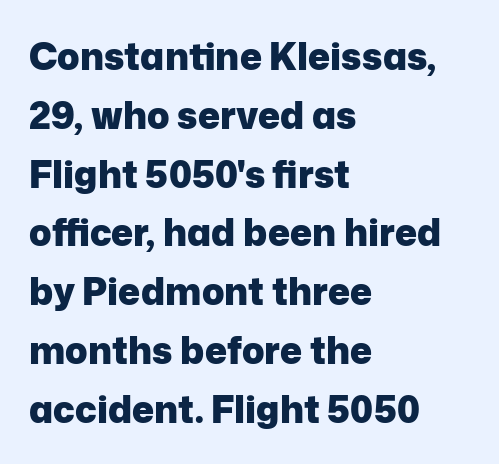
Q: Is the text bold? A: Yes.
Q: Is the text italic (slanted)? A: No, it is upright.
Q: Is the typeface a serif or a sans-serif typeface? A: Sans-serif.
Q: Is the text underlined? A: No.
Q: How is the paragraph aligned? A: Left-aligned.
Q: Is the spacing between letters normal or unusually wide? A: Normal.
Q: Is the spacing between lines tight, normal or loose? A: Normal.
Q: Width (condensed, normal, or wide)? A: Normal.
Q: Stroke contrast? A: Low.
Q: x-height? A: Medium.
Q: Monospaced? A: No.
